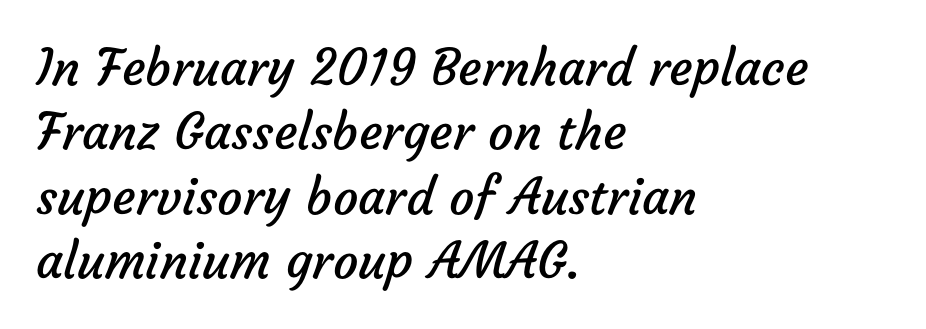
{"serif": "no", "bold": "no", "weight": "regular", "width": "normal", "stroke_contrast": "low", "x_height": "medium", "monospaced": "no", "underline": "no", "align": "left", "line_spacing": "normal", "line_spacing_ratio": 1.29, "letter_spacing": "normal", "letter_spacing_em": 0.0, "glyph_px": 50}
